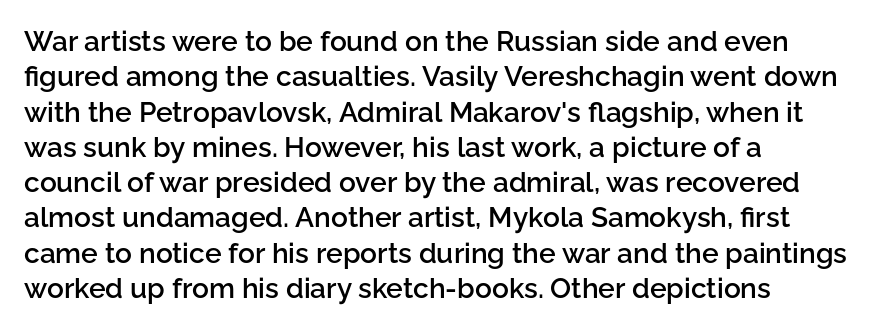
Q: Is the text bold? A: Semi-bold.
Q: Is the text italic (slanted)? A: No, it is upright.
Q: Is the typeface a serif or a sans-serif typeface? A: Sans-serif.
Q: Is the text underlined? A: No.
Q: How is the paragraph aligned? A: Left-aligned.
Q: Is the spacing between letters normal or unusually wide? A: Normal.
Q: Is the spacing between lines tight, normal or loose? A: Normal.
Q: Width (condensed, normal, or wide)? A: Normal.
Q: Stroke contrast? A: Low.
Q: x-height? A: Medium.
Q: Monospaced? A: No.
